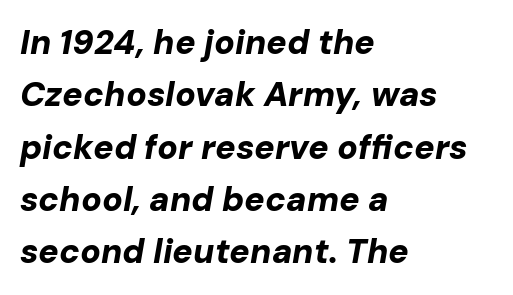
The block of text has a typical density, with ordinary space between rows. The sample has been set heavy, in full bold. The passage shown is typed in a proportional face where columns would drift. Left-aligned paragraph, ragged on the right. Letters rest on an invisible, unmarked baseline. Look at the tracking — it's just the regular setting, nothing added.
